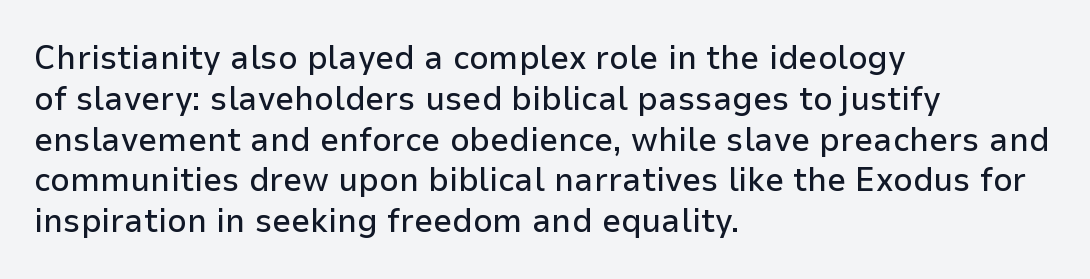
{"serif": "no", "italic": "no", "width": "normal", "stroke_contrast": "low", "x_height": "medium", "monospaced": "no", "underline": "no", "align": "left", "line_spacing_ratio": 1.2, "letter_spacing": "normal", "letter_spacing_em": 0.0, "glyph_px": 34}
